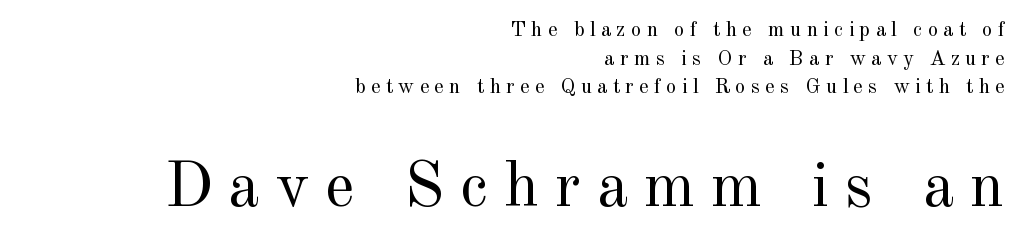
The image shows 64 px regular-weight serif type, upright; set right-aligned, normal line spacing (1.36x), unusually wide letter spacing (+0.25 em), not underlined; the second (bottom) block is 3.05x larger; a small x-height.
